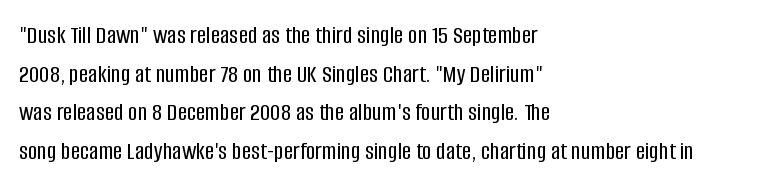
{"italic": "no", "underline": "no", "align": "left", "line_spacing": "normal", "line_spacing_ratio": 1.49, "letter_spacing": "normal", "letter_spacing_em": 0.0, "glyph_px": 26}
